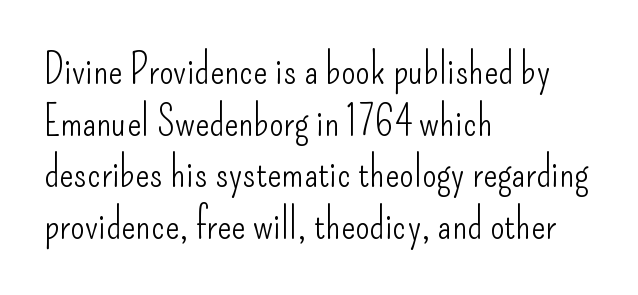
Q: Is the text bold? A: No.
Q: Is the text italic (slanted)? A: No, it is upright.
Q: Is the typeface a serif or a sans-serif typeface? A: Sans-serif.
Q: Is the text underlined? A: No.
Q: How is the paragraph aligned? A: Left-aligned.
Q: Is the spacing between letters normal or unusually wide? A: Normal.
Q: Width (condensed, normal, or wide)? A: Condensed.
Q: Stroke contrast? A: Low.
Q: x-height? A: Small.
Q: Monospaced? A: No.
